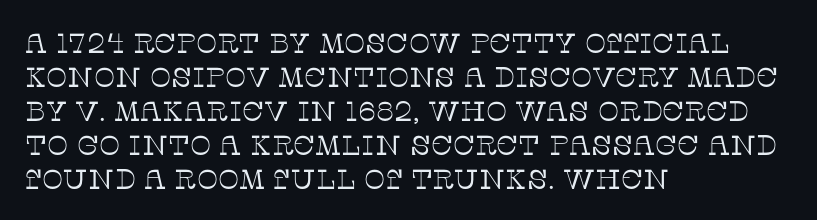
The image shows 28 px thin serif type, upright; set left-aligned, line spacing 1.21x, normal letter spacing, not underlined; low stroke contrast and a large x-height.
